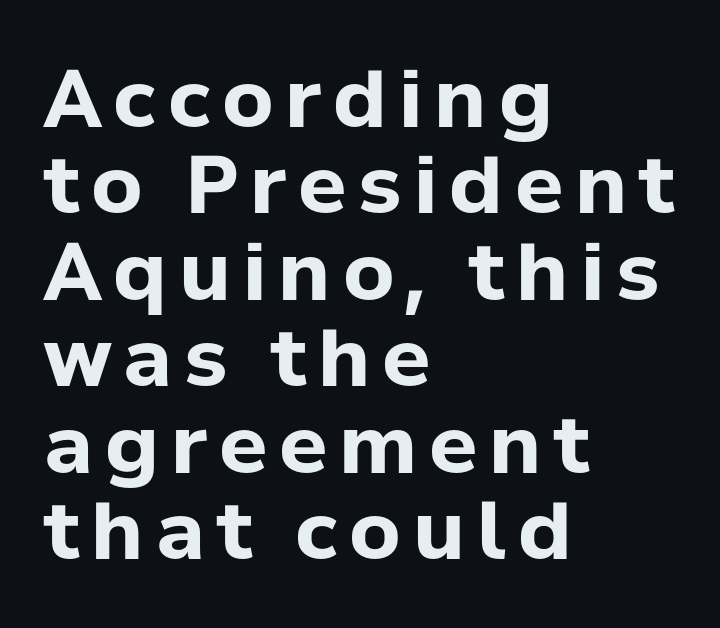
Q: Is the text bold? A: Yes.
Q: Is the text italic (slanted)? A: No, it is upright.
Q: Is the typeface a serif or a sans-serif typeface? A: Sans-serif.
Q: Is the text underlined? A: No.
Q: How is the paragraph aligned? A: Left-aligned.
Q: Is the spacing between lines tight, normal or loose? A: Tight.
Q: Width (condensed, normal, or wide)? A: Normal.
Q: Stroke contrast? A: Low.
Q: x-height? A: Medium.
Q: Monospaced? A: No.
